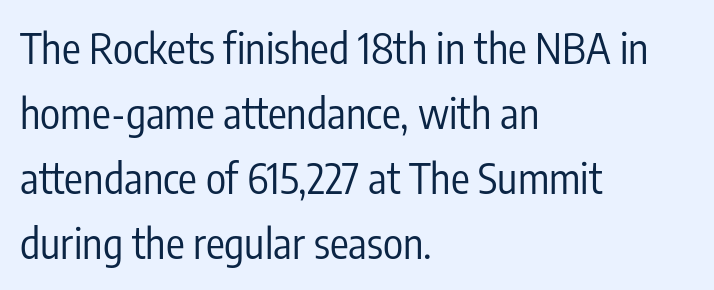
{"serif": "no", "italic": "no", "bold": "no", "weight": "regular", "width": "condensed", "stroke_contrast": "low", "x_height": "medium", "monospaced": "no", "underline": "no", "align": "left", "line_spacing": "normal", "line_spacing_ratio": 1.55, "letter_spacing": "normal", "letter_spacing_em": 0.0, "glyph_px": 42}
